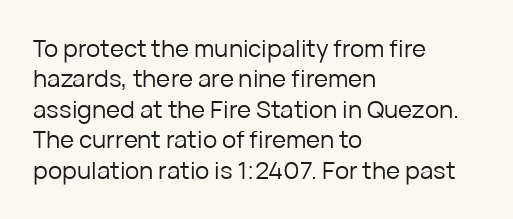
The image shows 24 px text type, upright; set left-aligned, normal line spacing (1.27x), normal letter spacing, not underlined.
